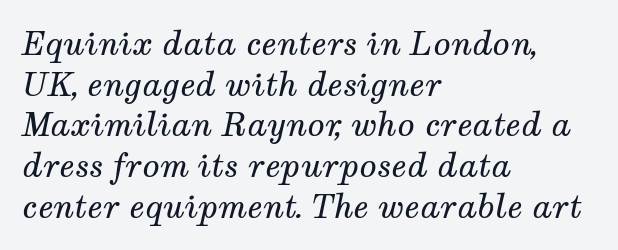
Q: Is the text bold? A: No.
Q: Is the text italic (slanted)? A: Yes, it leans right by about 12 degrees.
Q: Is the typeface a serif or a sans-serif typeface? A: Serif.
Q: Is the text underlined? A: No.
Q: How is the paragraph aligned? A: Left-aligned.
Q: Is the spacing between letters normal or unusually wide? A: Normal.
Q: Is the spacing between lines tight, normal or loose? A: Normal.
Q: Width (condensed, normal, or wide)? A: Normal.
Q: Stroke contrast? A: Medium.
Q: x-height? A: Medium.
Q: Monospaced? A: No.
